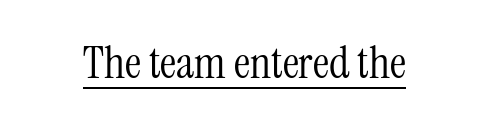
Q: Is the text bold? A: No.
Q: Is the text italic (slanted)? A: No, it is upright.
Q: Is the typeface a serif or a sans-serif typeface? A: Serif.
Q: Is the text underlined? A: Yes.
Q: Is the spacing between letters normal or unusually wide? A: Normal.
Q: Width (condensed, normal, or wide)? A: Condensed.
Q: Stroke contrast? A: Medium.
Q: x-height? A: Medium.
Q: Monospaced? A: No.
